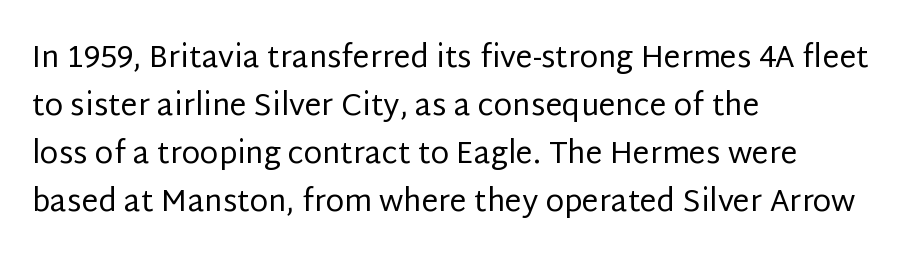
The typeface chosen for these lines omits serifs. Teacher's note: observe the even left margin — that is flush-left alignment. When letters stand straight like this, we call the style roman or upright. Varying glyph widths throughout — classic text-font behaviour. If you measured baseline to baseline, you'd find a middling distance. Nothing heavy about these letters — not bold at all.
